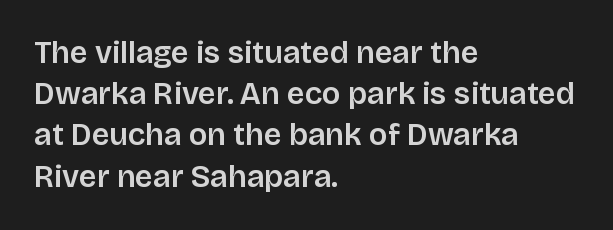
The passage shown stacks its lines at a standard gap. Unlike a traditional serif, this face leaves its strokes unadorned. Between one letter and the next there's only the usual sliver of space. Do the characters align in a grid? No, the font is proportional. Upright lettering throughout.
